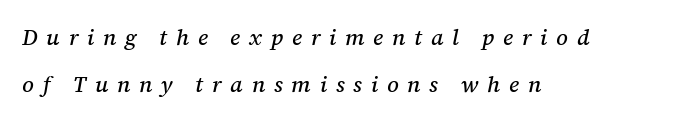
Looking at the ascenders, they clearly lean. The passage is arranged the way most books set body copy — flush left. The area under the type is left untouched. Rows of type keep a wide berth in the vertical direction. Spacing between characters has been opened up far beyond the box default.
